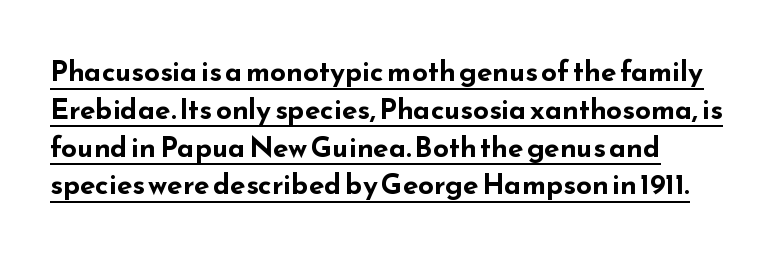
The image shows 28 px bold, wide sans-serif type, upright; set left-aligned, normal line spacing (1.35x), normal letter spacing, underlined; low stroke contrast and a small x-height.
